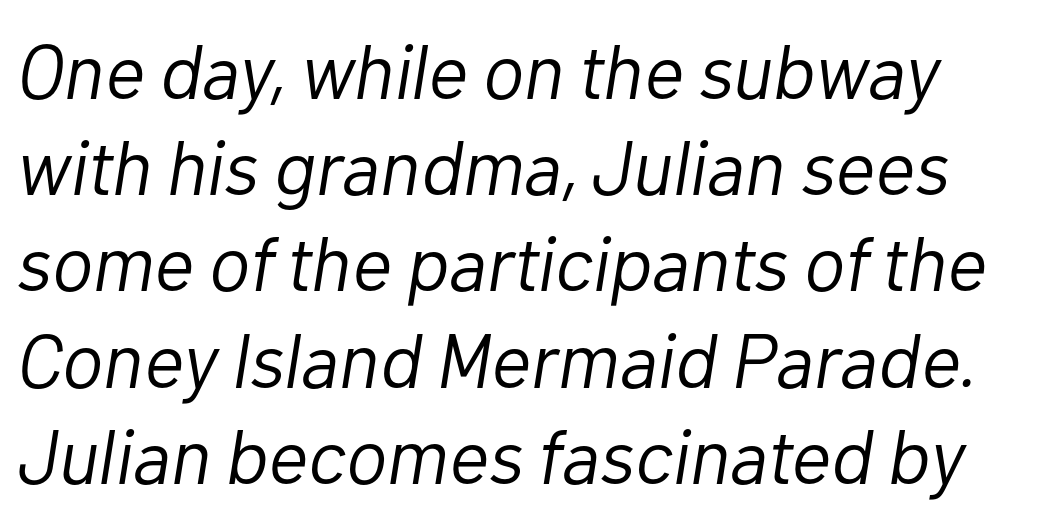
Q: Is the text bold? A: No.
Q: Is the text italic (slanted)? A: Yes, it leans right by about 10 degrees.
Q: Is the text underlined? A: No.
Q: How is the paragraph aligned? A: Left-aligned.
Q: Is the spacing between letters normal or unusually wide? A: Normal.
Q: Is the spacing between lines tight, normal or loose? A: Normal.
Q: Width (condensed, normal, or wide)? A: Normal.
Q: Stroke contrast? A: Low.
Q: x-height? A: Medium.
Q: Monospaced? A: No.
